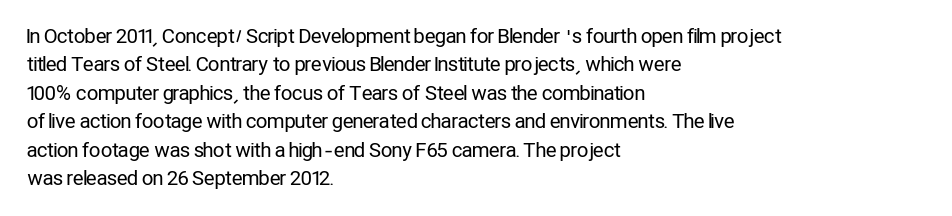
Q: Is the text bold? A: No.
Q: Is the text italic (slanted)? A: No, it is upright.
Q: Is the text underlined? A: No.
Q: How is the paragraph aligned? A: Left-aligned.
Q: Is the spacing between letters normal or unusually wide? A: Normal.
Q: Is the spacing between lines tight, normal or loose? A: Normal.
